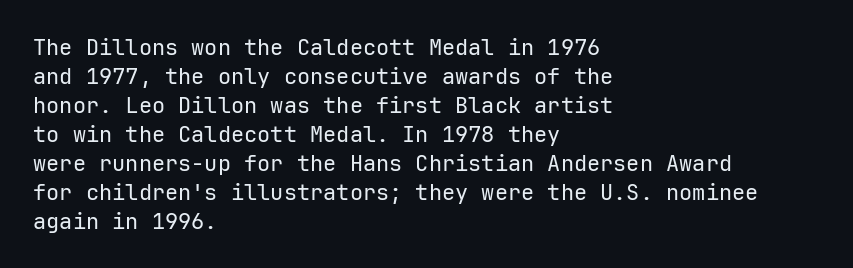
Q: Is the text bold? A: No.
Q: Is the text italic (slanted)? A: No, it is upright.
Q: Is the text underlined? A: No.
Q: How is the paragraph aligned? A: Left-aligned.
Q: Is the spacing between letters normal or unusually wide? A: Normal.
Q: Is the spacing between lines tight, normal or loose? A: Normal.
